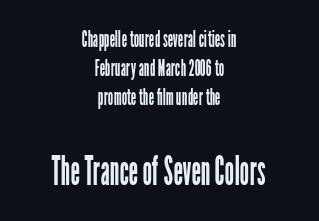
The image shows 42 px regular-weight, condensed sans-serif type, upright; set centered, line spacing 1.21x, normal letter spacing, not underlined; the second (bottom) block is 1.75x larger; low stroke contrast and a medium x-height.
